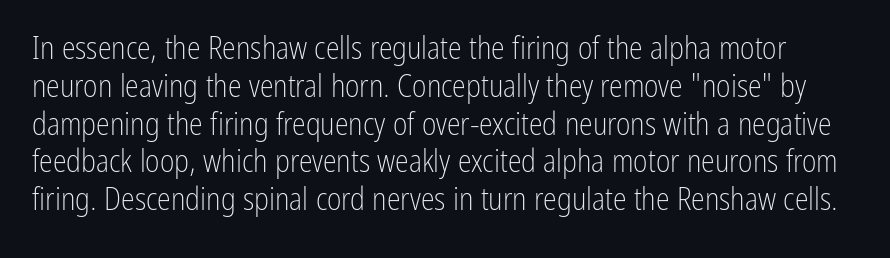
Q: Is the text bold? A: No.
Q: Is the text italic (slanted)? A: No, it is upright.
Q: Is the typeface a serif or a sans-serif typeface? A: Sans-serif.
Q: Is the text underlined? A: No.
Q: Is the spacing between letters normal or unusually wide? A: Normal.
Q: Width (condensed, normal, or wide)? A: Condensed.
Q: Stroke contrast? A: Low.
Q: x-height? A: Medium.
Q: Monospaced? A: No.
